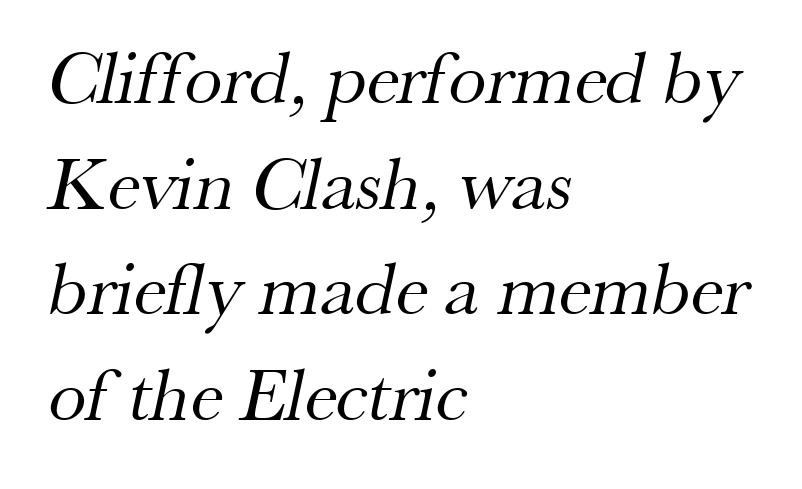
The image shows 76 px regular-weight serif type; set left-aligned, normal line spacing (1.39x), normal letter spacing, not underlined; medium stroke contrast and a small x-height.
